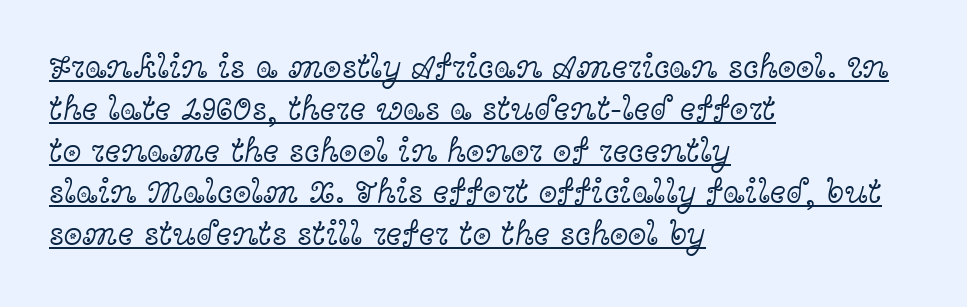
Q: Is the text bold? A: No.
Q: Is the text italic (slanted)? A: Yes.
Q: Is the typeface a serif or a sans-serif typeface? A: Serif.
Q: Is the text underlined? A: Yes.
Q: How is the paragraph aligned? A: Left-aligned.
Q: Is the spacing between letters normal or unusually wide? A: Normal.
Q: Width (condensed, normal, or wide)? A: Wide.
Q: x-height? A: Medium.
Q: Monospaced? A: No.
